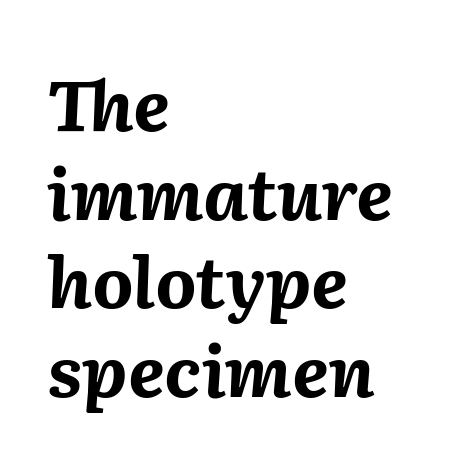
Nothing unusual about the tracking: characters are spaced as the font intends. Quick note: interline space is typical. Each letter keeps its own natural width here, so spacing adapts to shape. The typography opts for an oblique posture over an upright one. Is the type bold? Yes — the strokes are clearly thick and heavy.
